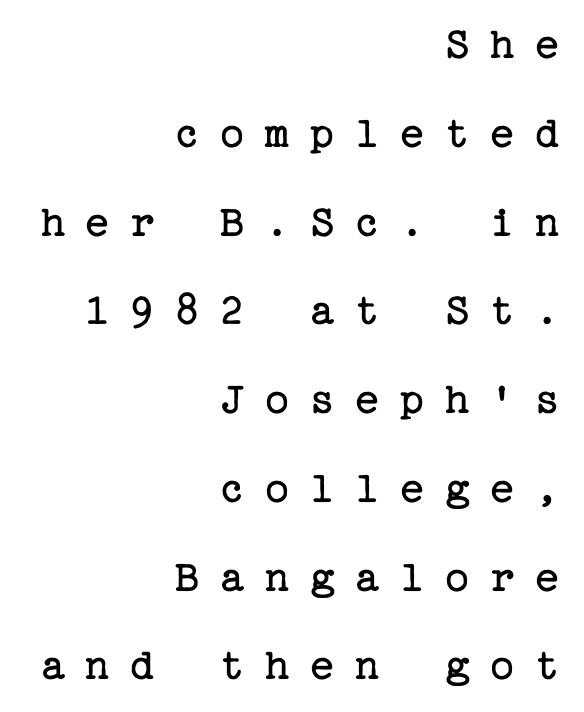
Q: Is the text bold? A: No.
Q: Is the text italic (slanted)? A: No, it is upright.
Q: Is the typeface a serif or a sans-serif typeface? A: Serif.
Q: Is the text underlined? A: No.
Q: How is the paragraph aligned? A: Right-aligned.
Q: Is the spacing between letters normal or unusually wide? A: Unusually wide.
Q: Is the spacing between lines tight, normal or loose? A: Loose.
Q: Width (condensed, normal, or wide)? A: Normal.
Q: Stroke contrast? A: Low.
Q: x-height? A: Medium.
